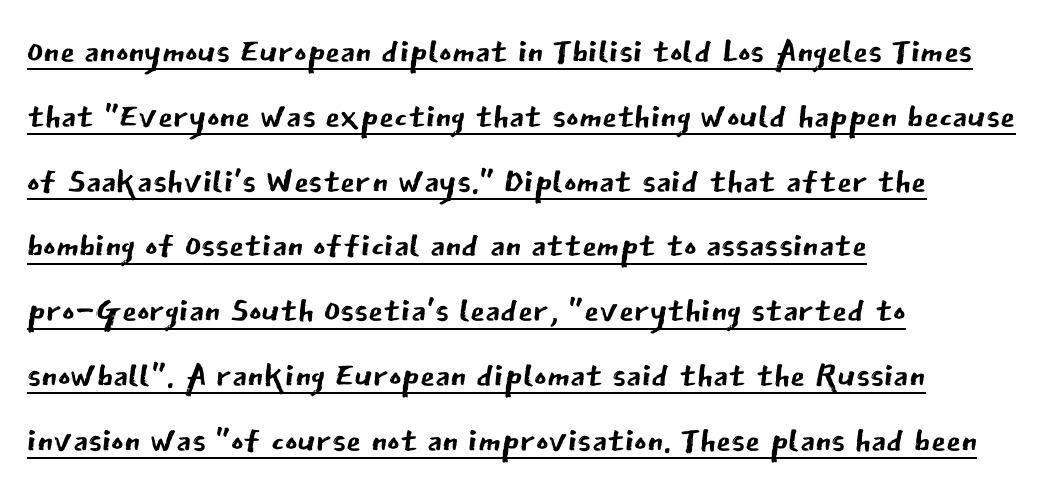
{"serif": "no", "italic": "no", "bold": "no", "weight": "regular", "width": "normal", "stroke_contrast": "low", "x_height": "medium", "monospaced": "no", "underline": "yes", "align": "left", "line_spacing": "normal", "line_spacing_ratio": 1.35, "letter_spacing": "normal", "letter_spacing_em": 0.0, "glyph_px": 48}
